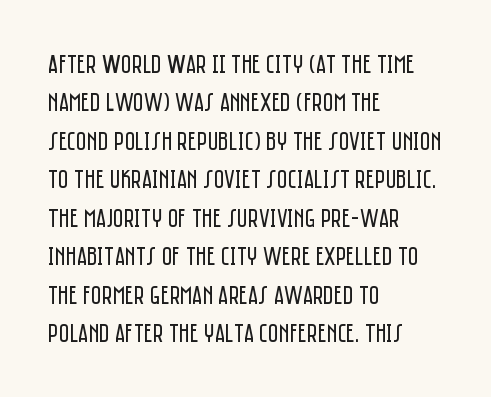
Q: Is the text bold? A: No.
Q: Is the text italic (slanted)? A: No, it is upright.
Q: Is the text underlined? A: No.
Q: How is the paragraph aligned? A: Left-aligned.
Q: Is the spacing between letters normal or unusually wide? A: Normal.
Q: Is the spacing between lines tight, normal or loose? A: Normal.
